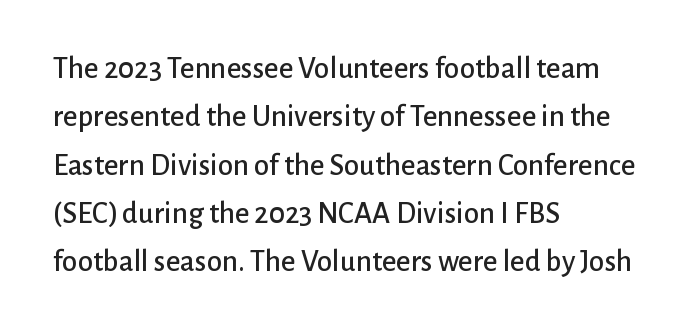
{"serif": "no", "italic": "no", "width": "normal", "stroke_contrast": "low", "x_height": "medium", "monospaced": "no", "underline": "no", "align": "left", "line_spacing": "normal", "line_spacing_ratio": 1.56, "letter_spacing": "normal", "letter_spacing_em": 0.0, "glyph_px": 31}
